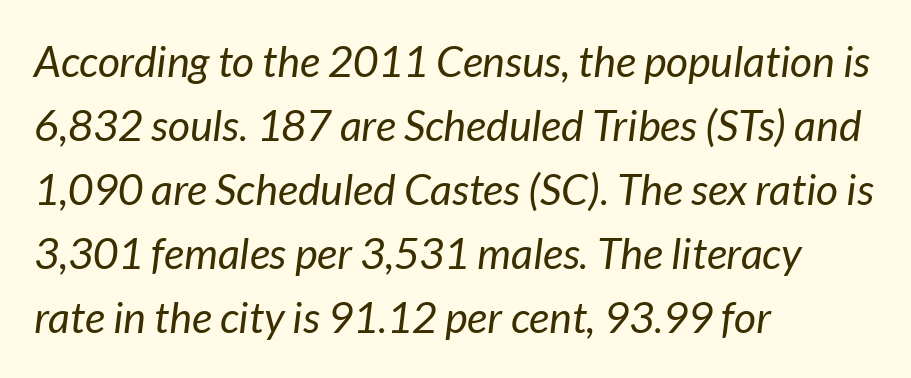
Q: Is the text bold? A: No.
Q: Is the text italic (slanted)? A: Yes, it leans right by about 7 degrees.
Q: Is the text underlined? A: No.
Q: How is the paragraph aligned? A: Left-aligned.
Q: Is the spacing between letters normal or unusually wide? A: Normal.
Q: Is the spacing between lines tight, normal or loose? A: Normal.
Q: Width (condensed, normal, or wide)? A: Normal.
Q: Stroke contrast? A: Low.
Q: x-height? A: Medium.
Q: Monospaced? A: No.
